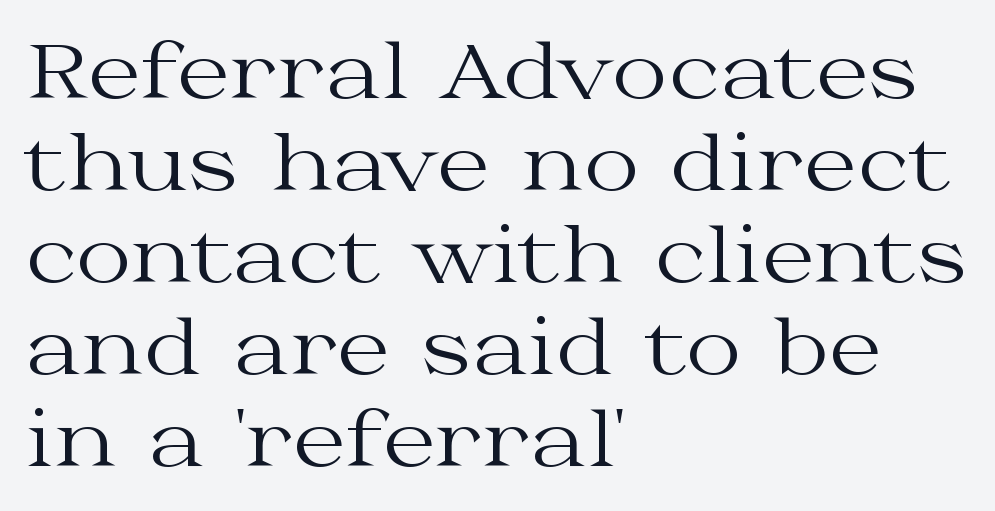
Q: Is the text bold? A: No.
Q: Is the text italic (slanted)? A: No, it is upright.
Q: Is the typeface a serif or a sans-serif typeface? A: Serif.
Q: Is the text underlined? A: No.
Q: How is the paragraph aligned? A: Left-aligned.
Q: Is the spacing between letters normal or unusually wide? A: Normal.
Q: Width (condensed, normal, or wide)? A: Wide.
Q: Stroke contrast? A: Medium.
Q: x-height? A: Medium.
Q: Monospaced? A: No.
